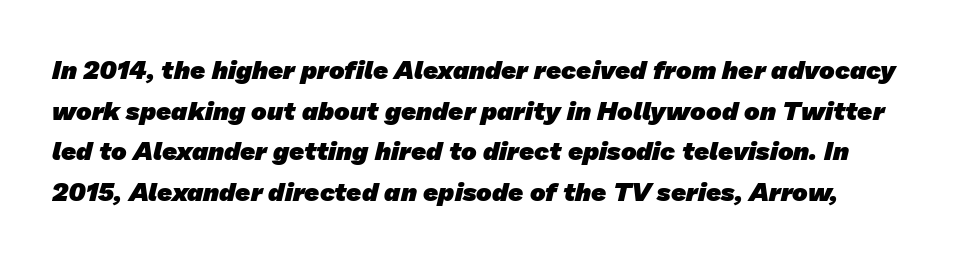
If you measured baseline to baseline, you'd find a middling distance. The tracking reads as untouched default to a designer's eye. The string is rendered with underlining switched off. Heavy, bold letterforms.
